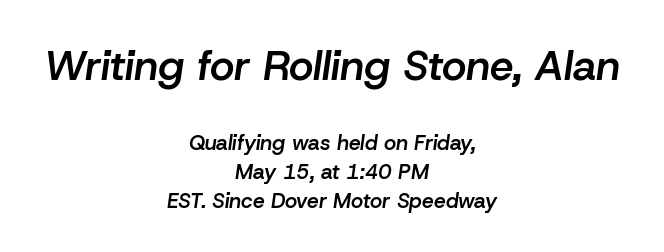
Q: Is the text bold? A: Semi-bold.
Q: Is the text italic (slanted)? A: Yes, it leans right by about 8 degrees.
Q: Is the text underlined? A: No.
Q: How is the paragraph aligned? A: Centered.
Q: Is the spacing between letters normal or unusually wide? A: Normal.
Q: Is the spacing between lines tight, normal or loose? A: Normal.
Q: Which block of text is set in a larger size, the first (top) or the second (bottom)? A: The first (top) one.
Q: Width (condensed, normal, or wide)? A: Normal.
Q: Stroke contrast? A: Low.
Q: x-height? A: Medium.
Q: Monospaced? A: No.
